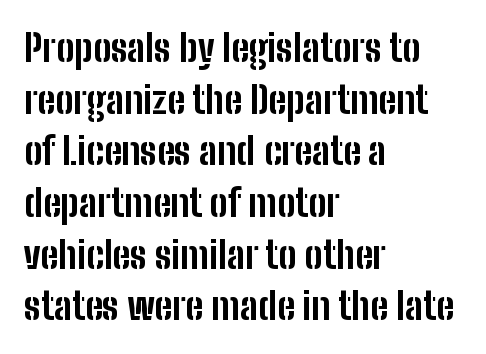
Q: Is the text bold? A: Yes.
Q: Is the text italic (slanted)? A: No, it is upright.
Q: Is the typeface a serif or a sans-serif typeface? A: Sans-serif.
Q: Is the text underlined? A: No.
Q: How is the paragraph aligned? A: Left-aligned.
Q: Is the spacing between letters normal or unusually wide? A: Normal.
Q: Is the spacing between lines tight, normal or loose? A: Normal.
Q: Width (condensed, normal, or wide)? A: Condensed.
Q: Stroke contrast? A: Low.
Q: x-height? A: Medium.
Q: Monospaced? A: No.
